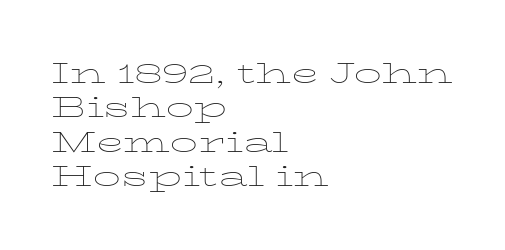
{"serif": "yes", "italic": "no", "bold": "no", "weight": "thin", "width": "wide", "stroke_contrast": "low", "x_height": "medium", "monospaced": "no", "underline": "no", "align": "left", "line_spacing_ratio": 1.23, "letter_spacing": "normal", "letter_spacing_em": 0.0, "glyph_px": 28}
